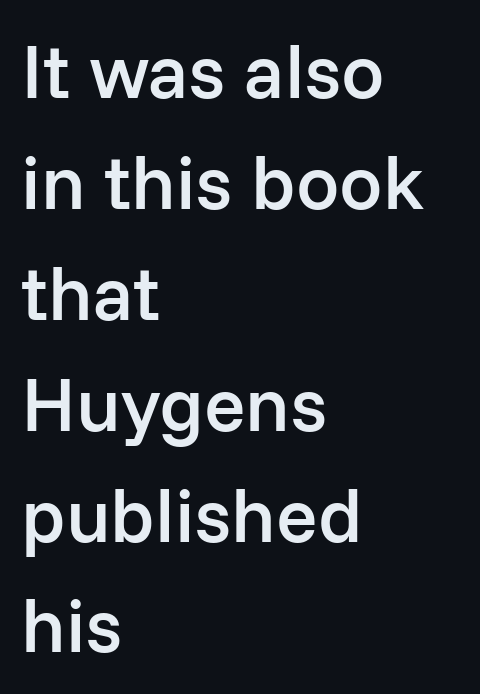
Q: Is the text bold? A: Semi-bold.
Q: Is the text italic (slanted)? A: No, it is upright.
Q: Is the typeface a serif or a sans-serif typeface? A: Sans-serif.
Q: Is the text underlined? A: No.
Q: How is the paragraph aligned? A: Left-aligned.
Q: Is the spacing between letters normal or unusually wide? A: Normal.
Q: Is the spacing between lines tight, normal or loose? A: Normal.
Q: Width (condensed, normal, or wide)? A: Normal.
Q: Stroke contrast? A: Low.
Q: x-height? A: Medium.
Q: Monospaced? A: No.
